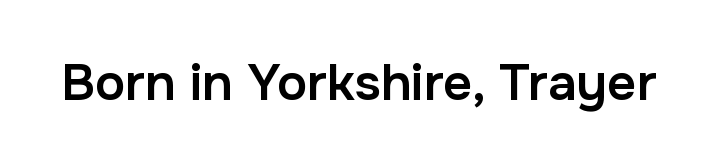
Q: Is the text bold? A: Semi-bold.
Q: Is the text italic (slanted)? A: No, it is upright.
Q: Is the typeface a serif or a sans-serif typeface? A: Sans-serif.
Q: Is the text underlined? A: No.
Q: Is the spacing between letters normal or unusually wide? A: Normal.
Q: Width (condensed, normal, or wide)? A: Normal.
Q: Stroke contrast? A: Low.
Q: x-height? A: Medium.
Q: Monospaced? A: No.
